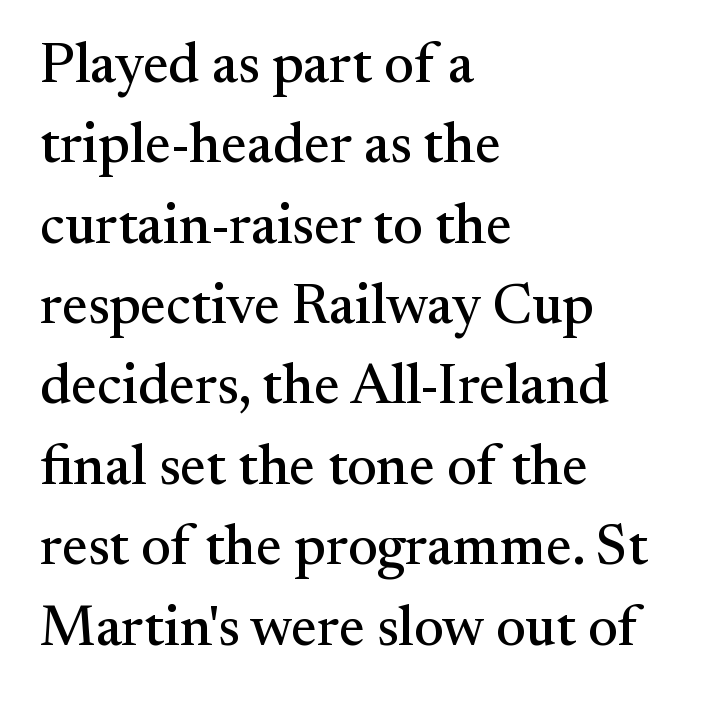
Q: Is the text italic (slanted)? A: No, it is upright.
Q: Is the typeface a serif or a sans-serif typeface? A: Serif.
Q: Is the text underlined? A: No.
Q: How is the paragraph aligned? A: Left-aligned.
Q: Is the spacing between letters normal or unusually wide? A: Normal.
Q: Is the spacing between lines tight, normal or loose? A: Normal.
Q: Width (condensed, normal, or wide)? A: Normal.
Q: Stroke contrast? A: Medium.
Q: x-height? A: Small.
Q: Monospaced? A: No.
